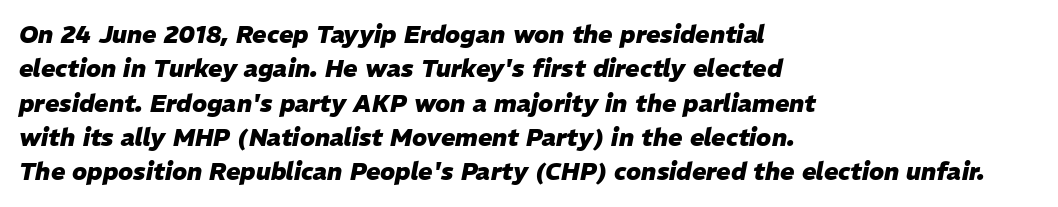
{"italic": "yes", "lean": "right", "slant_degrees": 11, "bold": "yes", "underline": "no", "align": "left", "line_spacing": "normal", "line_spacing_ratio": 1.43, "letter_spacing": "normal", "letter_spacing_em": 0.0, "glyph_px": 24}
